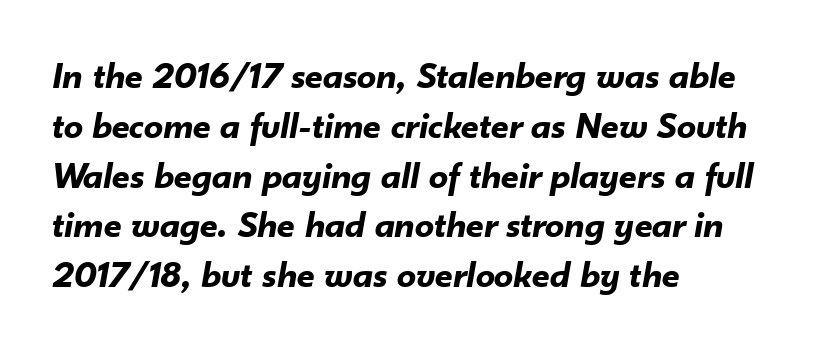
Q: Is the text bold? A: Yes.
Q: Is the text italic (slanted)? A: Yes, it leans right by about 10 degrees.
Q: Is the text underlined? A: No.
Q: How is the paragraph aligned? A: Left-aligned.
Q: Is the spacing between letters normal or unusually wide? A: Normal.
Q: Is the spacing between lines tight, normal or loose? A: Normal.
Q: Width (condensed, normal, or wide)? A: Normal.
Q: Stroke contrast? A: Low.
Q: x-height? A: Small.
Q: Monospaced? A: No.
